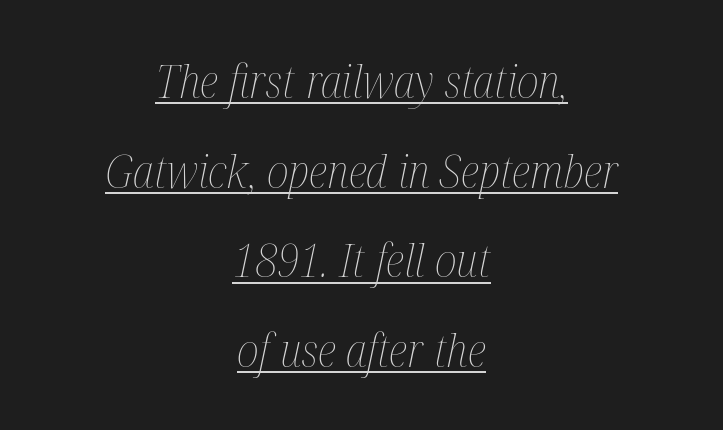
{"italic": "yes", "lean": "right", "slant_degrees": 12, "bold": "no", "weight": "thin", "width": "condensed", "stroke_contrast": "medium", "x_height": "medium", "monospaced": "no", "underline": "yes", "align": "center", "line_spacing": "loose", "line_spacing_ratio": 1.95, "letter_spacing": "normal", "letter_spacing_em": 0.0, "glyph_px": 46}
